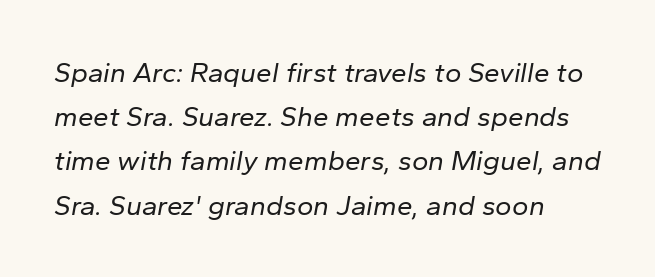
The image shows 28 px regular-weight type, italic (leaning right); set left-aligned, normal line spacing (1.58x), normal letter spacing, not underlined; low stroke contrast and a medium x-height.
